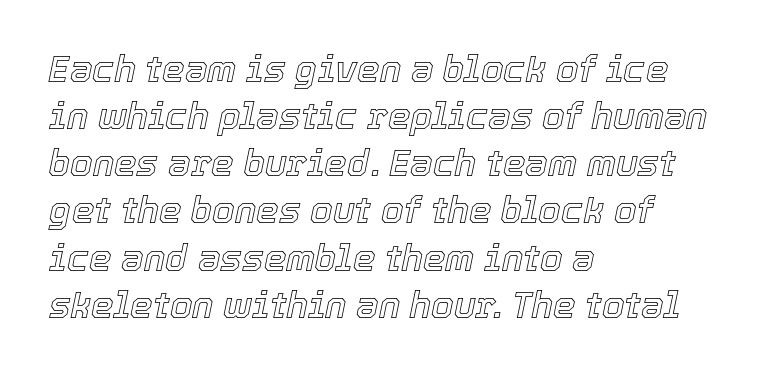
When letters slant like this, we call the style italic. These lines are rendered in a variable-pitch font. Nobody touched the tracking dial on this one. The ragged edge is on the right, which tells us the setting is flush left.
